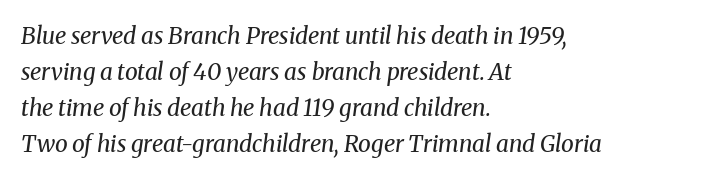
The image shows 23 px text type, italic (leaning right); set left-aligned, normal line spacing (1.57x), normal letter spacing, not underlined.
